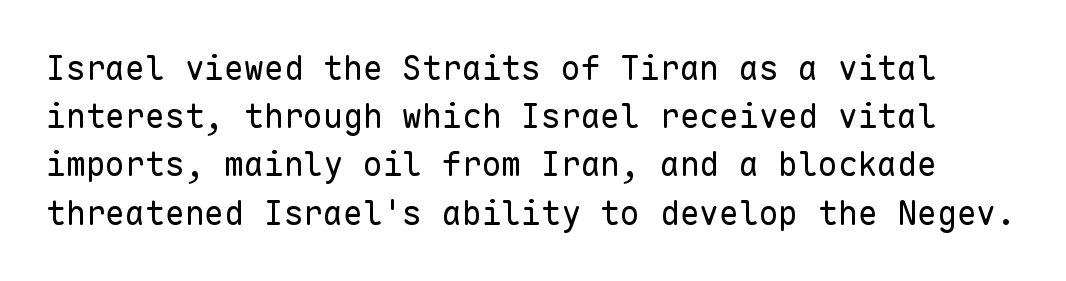
The image shows 33 px regular-weight sans-serif type, upright, monospaced; set normal line spacing (1.46x), normal letter spacing, not underlined; low stroke contrast and a medium x-height.
